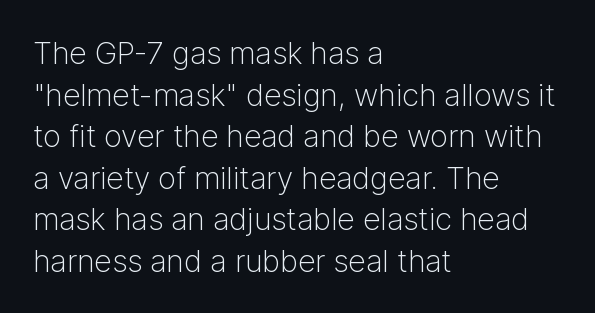
{"serif": "no", "italic": "no", "bold": "no", "weight": "light", "width": "normal", "stroke_contrast": "low", "x_height": "medium", "monospaced": "no", "underline": "no", "align": "left", "line_spacing": "normal", "line_spacing_ratio": 1.34, "letter_spacing": "normal", "letter_spacing_em": 0.0, "glyph_px": 31}
